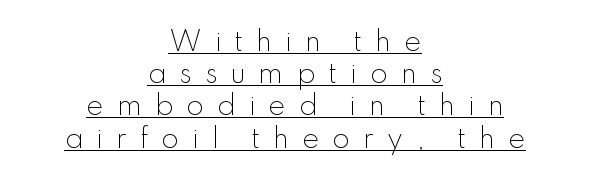
Q: Is the text bold? A: No.
Q: Is the text italic (slanted)? A: No, it is upright.
Q: Is the text underlined? A: Yes.
Q: How is the paragraph aligned? A: Centered.
Q: Is the spacing between letters normal or unusually wide? A: Unusually wide.
